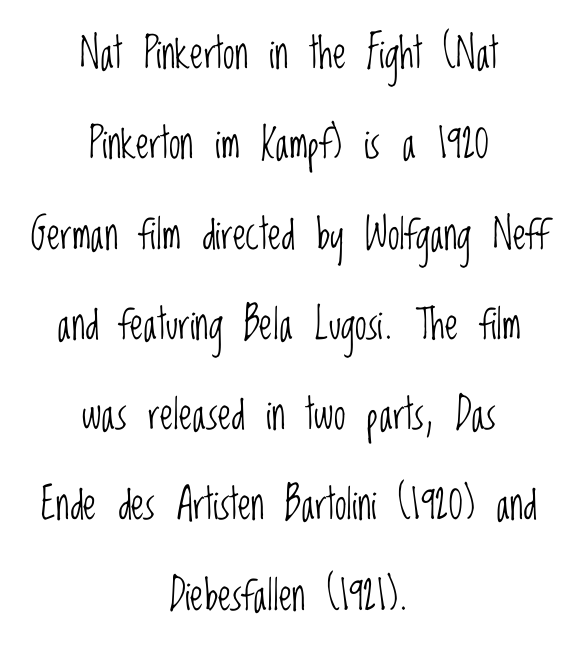
Q: Is the text bold? A: No.
Q: Is the text italic (slanted)? A: No, it is upright.
Q: Is the typeface a serif or a sans-serif typeface? A: Sans-serif.
Q: Is the text underlined? A: No.
Q: How is the paragraph aligned? A: Centered.
Q: Is the spacing between letters normal or unusually wide? A: Normal.
Q: Is the spacing between lines tight, normal or loose? A: Loose.
Q: Width (condensed, normal, or wide)? A: Condensed.
Q: Stroke contrast? A: Low.
Q: x-height? A: Large.
Q: Monospaced? A: No.
